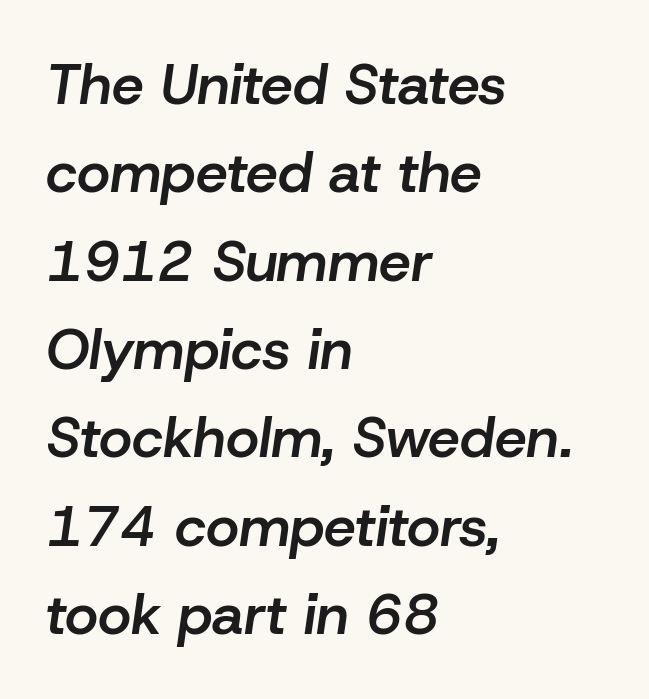
The image shows 57 px semibold type, italic (leaning right); set left-aligned, normal line spacing (1.55x), normal letter spacing, not underlined; low stroke contrast and a medium x-height.
